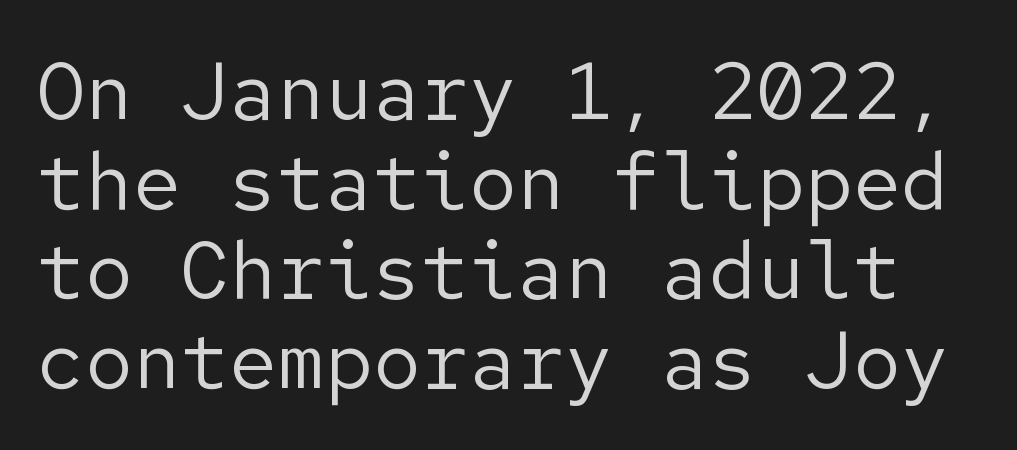
Q: Is the text bold? A: No.
Q: Is the text italic (slanted)? A: No, it is upright.
Q: Is the typeface a serif or a sans-serif typeface? A: Sans-serif.
Q: Is the text underlined? A: No.
Q: Is the spacing between letters normal or unusually wide? A: Normal.
Q: Is the spacing between lines tight, normal or loose? A: Tight.
Q: Width (condensed, normal, or wide)? A: Normal.
Q: Stroke contrast? A: Low.
Q: x-height? A: Medium.
